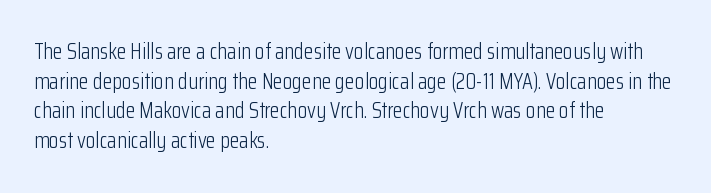
The image shows 22 px text type, upright; set left-aligned, normal line spacing (1.35x), normal letter spacing, not underlined.
